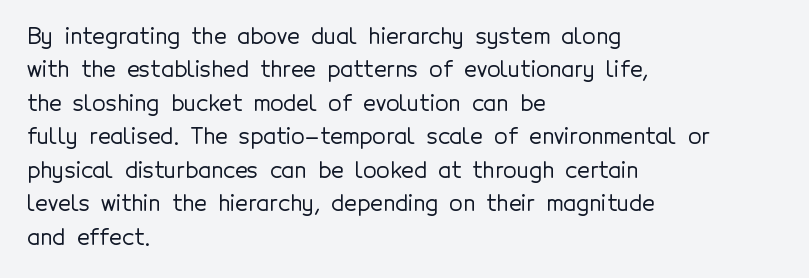
The image shows 22 px text type, upright; set left-aligned, normal line spacing (1.52x), normal letter spacing, not underlined.
